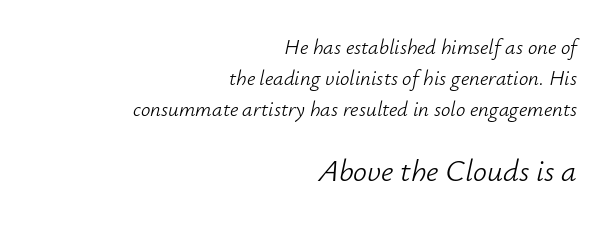
Q: Is the text bold? A: No.
Q: Is the text italic (slanted)? A: Yes, it leans right by about 12 degrees.
Q: Is the text underlined? A: No.
Q: How is the paragraph aligned? A: Right-aligned.
Q: Is the spacing between letters normal or unusually wide? A: Normal.
Q: Is the spacing between lines tight, normal or loose? A: Normal.
Q: Which block of text is set in a larger size, the first (top) or the second (bottom)? A: The second (bottom) one.
Q: Width (condensed, normal, or wide)? A: Normal.
Q: Stroke contrast? A: Low.
Q: x-height? A: Small.
Q: Monospaced? A: No.
